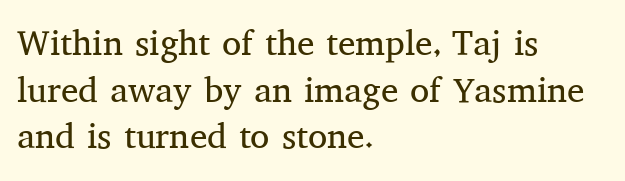
The image shows 35 px regular-weight serif type, upright; set left-aligned, normal line spacing (1.33x), normal letter spacing, not underlined; medium stroke contrast and a medium x-height.
